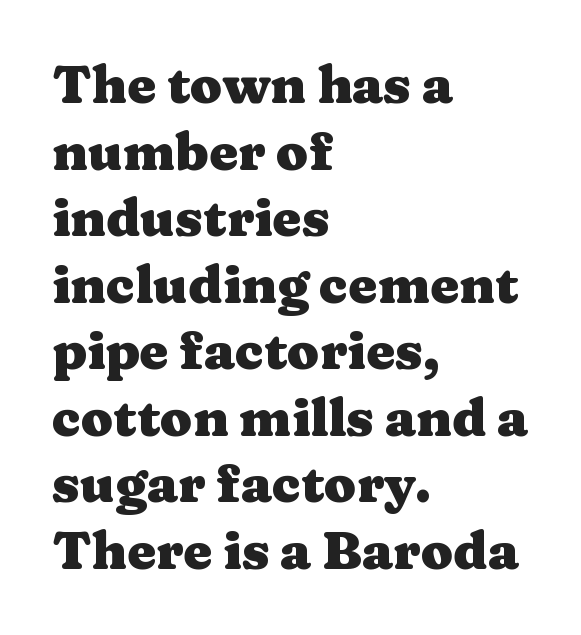
These lines are rendered in a variable-pitch font. All the whitespace from short lines collects on the right. Chunky letters — that's bold for sure. The typeface chosen for these lines features serifs. The specimen omits any rule beneath the text block's lines.
